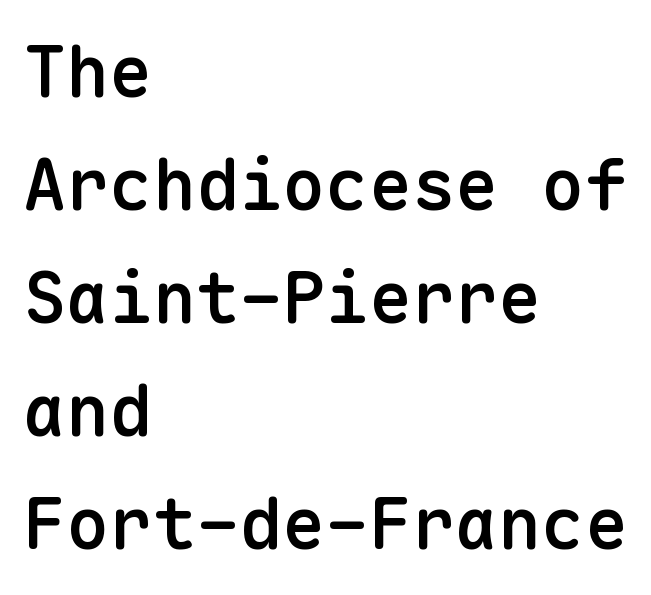
Q: Is the text bold? A: Semi-bold.
Q: Is the text italic (slanted)? A: No, it is upright.
Q: Is the typeface a serif or a sans-serif typeface? A: Sans-serif.
Q: Is the text underlined? A: No.
Q: How is the paragraph aligned? A: Left-aligned.
Q: Is the spacing between letters normal or unusually wide? A: Normal.
Q: Is the spacing between lines tight, normal or loose? A: Normal.
Q: Width (condensed, normal, or wide)? A: Normal.
Q: Stroke contrast? A: Low.
Q: x-height? A: Medium.
Q: Monospaced? A: Yes.
